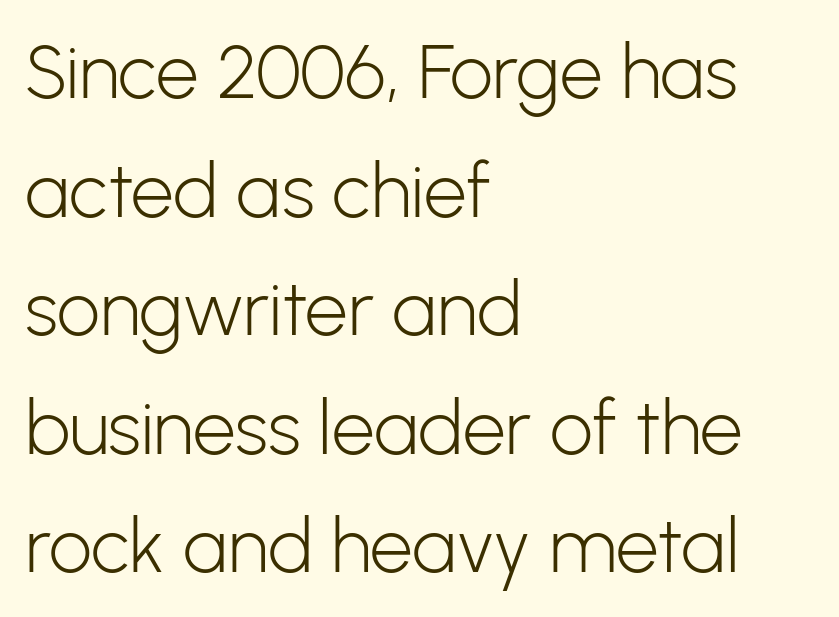
The image shows 76 px light sans-serif type, upright; set left-aligned, normal line spacing (1.56x), normal letter spacing, not underlined; low stroke contrast and a medium x-height.
